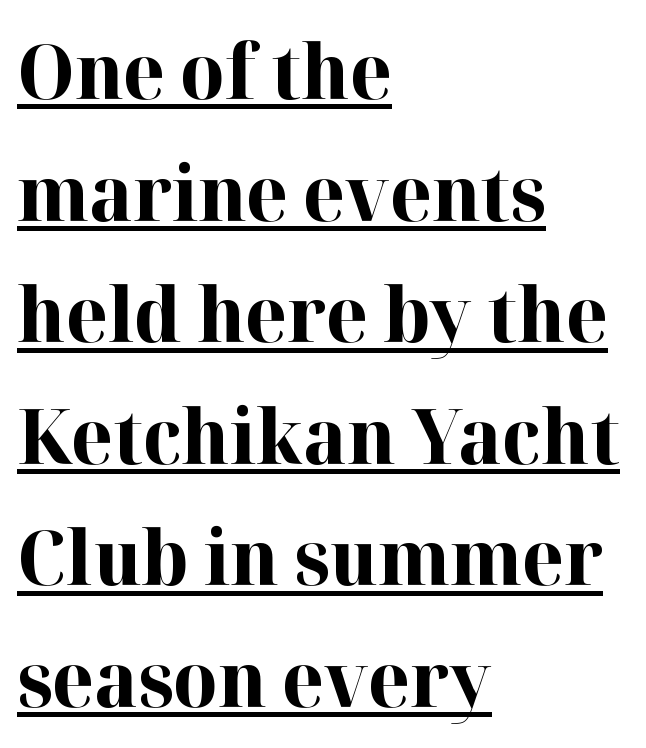
The specimen includes a rule beneath the text block's lines. This sample has the flowing, uneven cadence of proportional lettering. Is there much room between lines? A standard amount, neither cramped nor airy. There is no visible air inserted between adjacent glyphs.
